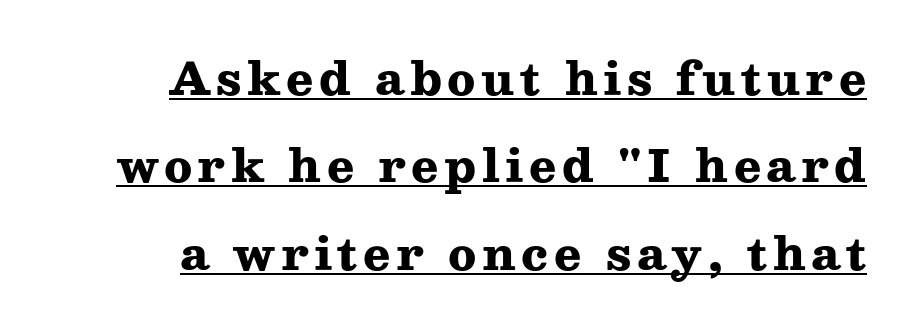
Yep, those are serifs on the letters. The typesetting leans heavy: a genuine bold. Casual observation: everything's shoved over to the right. The rendered words wear a rule along their underside.
